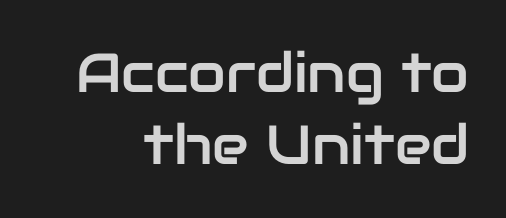
The image shows 55 px sans-serif type, upright; set normal line spacing (1.31x), normal letter spacing, not underlined; low stroke contrast and a medium x-height.
